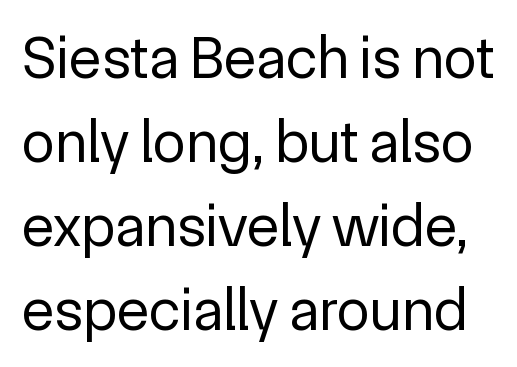
{"serif": "no", "italic": "no", "bold": "no", "weight": "regular", "width": "normal", "x_height": "medium", "monospaced": "no", "underline": "no", "line_spacing": "normal", "line_spacing_ratio": 1.4, "letter_spacing": "normal", "letter_spacing_em": 0.0, "glyph_px": 60}
